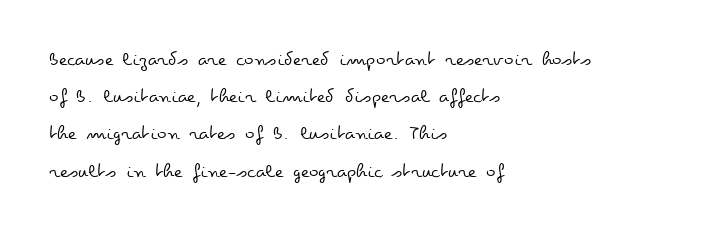
{"italic": "no", "bold": "no", "underline": "no", "align": "left", "line_spacing_ratio": 1.86, "letter_spacing": "normal", "letter_spacing_em": 0.0, "glyph_px": 20}
